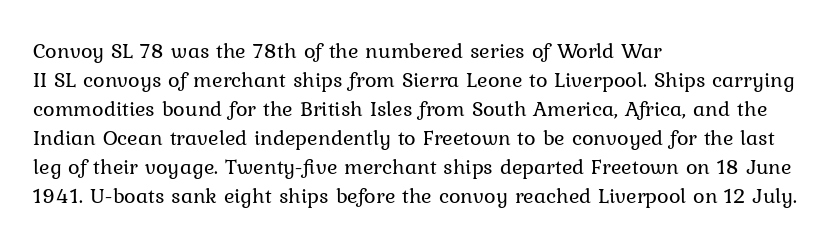
The image shows 22 px text type, upright; set left-aligned, normal line spacing (1.32x), normal letter spacing, not underlined.
